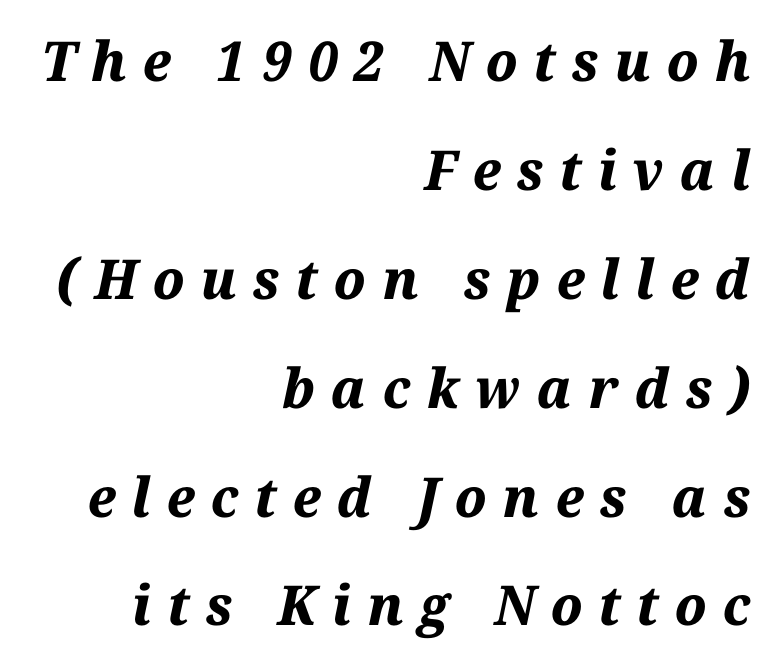
The glyphs have the mass of a bold cut. Each word looks stretched out because of the extra space between its letters. Where is the straight margin? On the right. Unmarked baselines from the first word to the last. Vertically, the passage feels expansive, rows floating well apart. A typesetter would call this proportional, since set widths differ per character.
